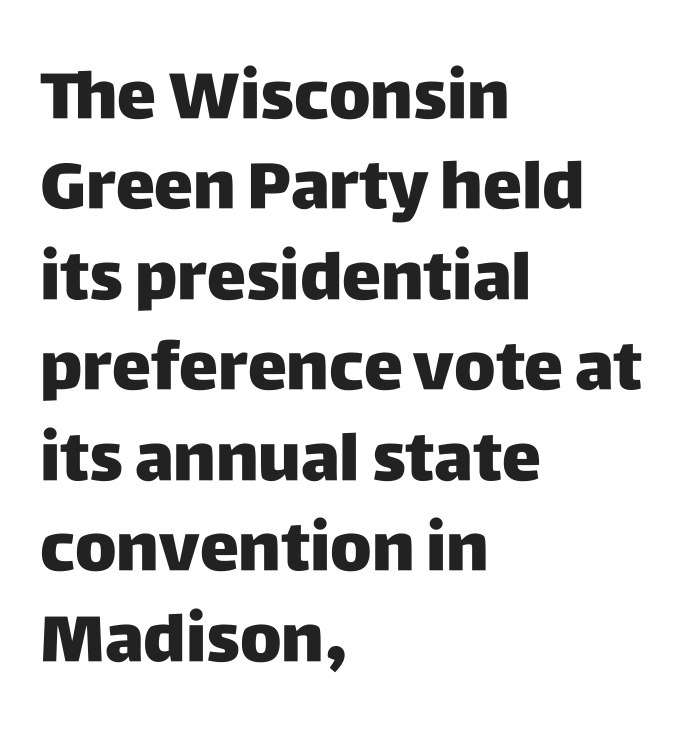
Caption: bold face, heavy strokes. Spacing between characters is what you'd get straight out of the box. Reading down the column, the eye jumps a familiar distance to each next line. Vertical strokes here are truly vertical. Short and long lines alike share a common starting point at left.
